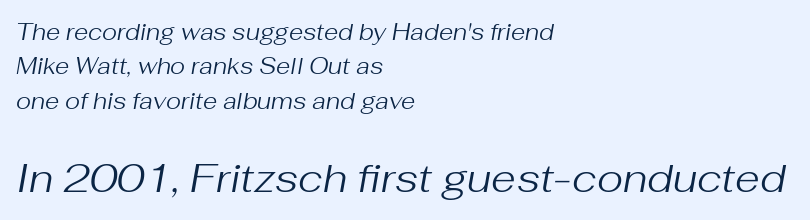
Q: Is the text bold? A: No.
Q: Is the text italic (slanted)? A: Yes, it leans right by about 10 degrees.
Q: Is the text underlined? A: No.
Q: How is the paragraph aligned? A: Left-aligned.
Q: Is the spacing between letters normal or unusually wide? A: Normal.
Q: Is the spacing between lines tight, normal or loose? A: Normal.
Q: Which block of text is set in a larger size, the first (top) or the second (bottom)? A: The second (bottom) one.
Q: Width (condensed, normal, or wide)? A: Normal.
Q: Stroke contrast? A: Medium.
Q: x-height? A: Medium.
Q: Monospaced? A: No.
